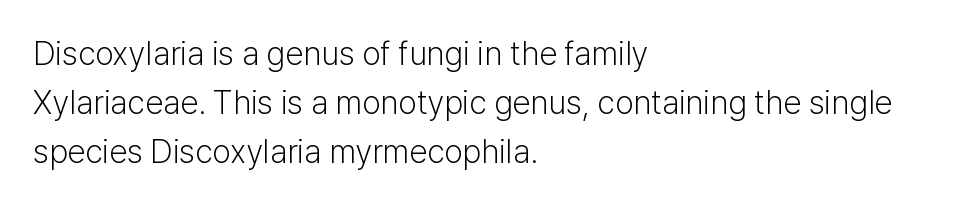
The image shows 33 px light sans-serif type, upright; set left-aligned, normal line spacing (1.49x), normal letter spacing, not underlined; low stroke contrast and a medium x-height.
